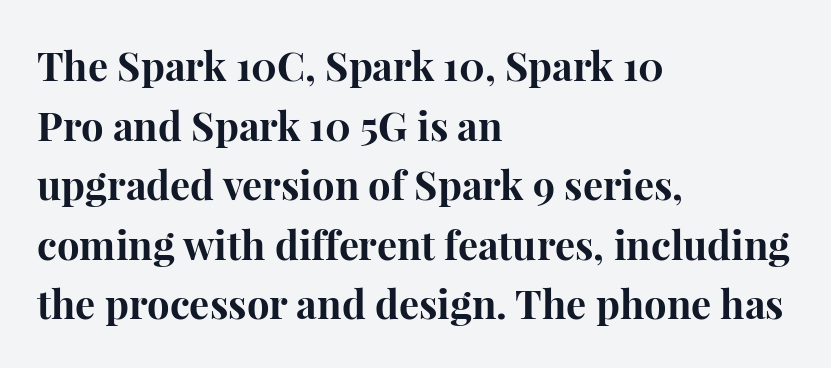
The lettering stays uniformly vertical, giving the passage a roman look. You can tell from the footed stems that serif type was used. Quick note: interline space is typical. You could not count columns in this text — the font is proportionally spaced.
